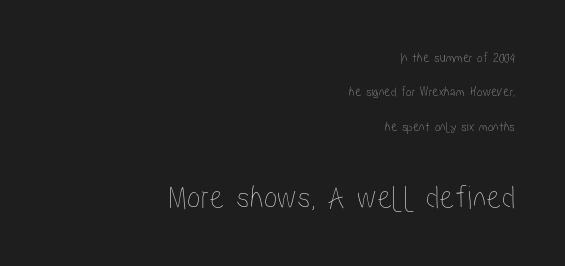
{"italic": "no", "width": "condensed", "stroke_contrast": "low", "x_height": "medium", "monospaced": "no", "underline": "no", "align": "right", "line_spacing": "loose", "line_spacing_ratio": 2.45, "letter_spacing": "normal", "letter_spacing_em": 0.0, "larger_block": "second", "size_ratio": 2.43, "glyph_px": 34}
